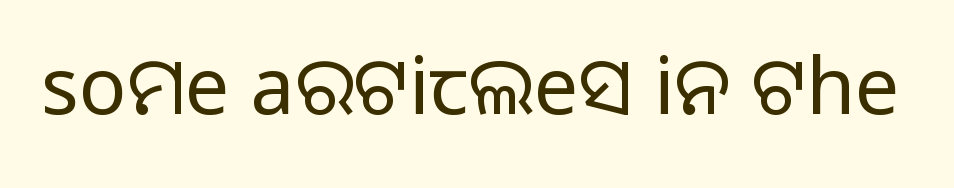
The image shows 79 px regular-weight sans-serif type, upright; set normal letter spacing, not underlined; low stroke contrast and a large x-height.
